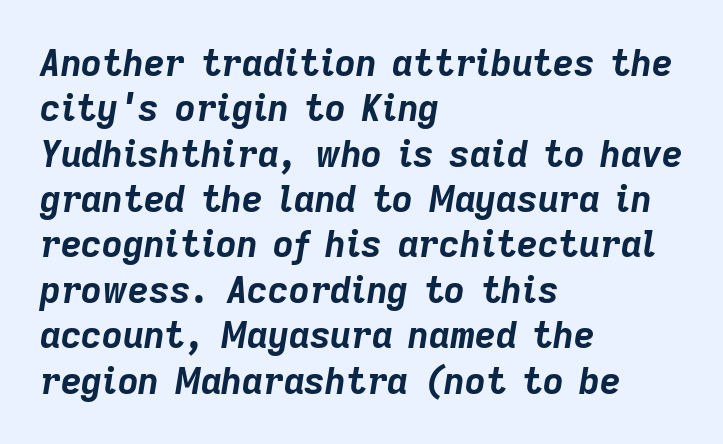
The image shows 36 px bold type, italic (leaning right); set left-aligned, normal line spacing (1.26x), normal letter spacing, not underlined; low stroke contrast and a medium x-height.
